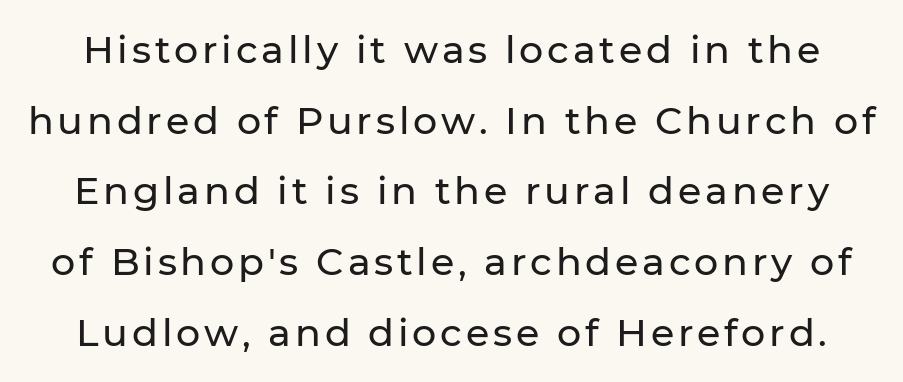
The image shows 38 px sans-serif type, upright; set line spacing 1.86x, not underlined; low stroke contrast and a medium x-height.
